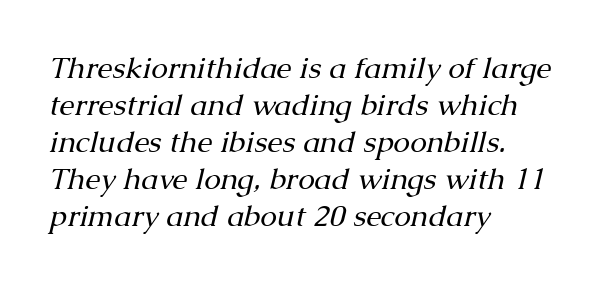
Is the type slanted? Yes — the strokes lean at a clear angle. Decoration check: the copy has no underline. The lines in this sample share a left origin and differ only in where they stop. You could not count columns in this text — the font is proportionally spaced. Are there feet on the stems? There are — it's a serif. Ink coverage per letter is moderate at most.
